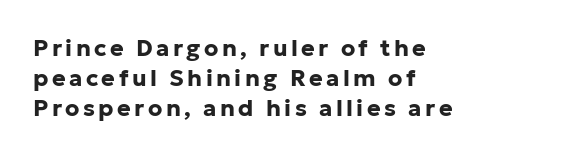
The rendering uses a moderate line-height, typical for paragraphs. These lines are set flush left with a ragged right edge. Pretty heavy lettering here — definitely bold. The foot of each line stays bare and open. The lettering stays uniformly vertical, giving the passage a roman look.
